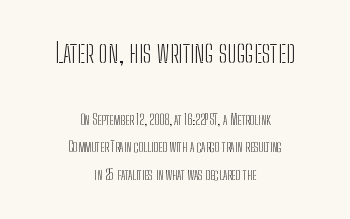
{"italic": "no", "bold": "no", "underline": "no", "align": "center", "line_spacing": "loose", "line_spacing_ratio": 1.97, "letter_spacing": "normal", "letter_spacing_em": 0.0, "larger_block": "first", "size_ratio": 1.93, "glyph_px": 27}
